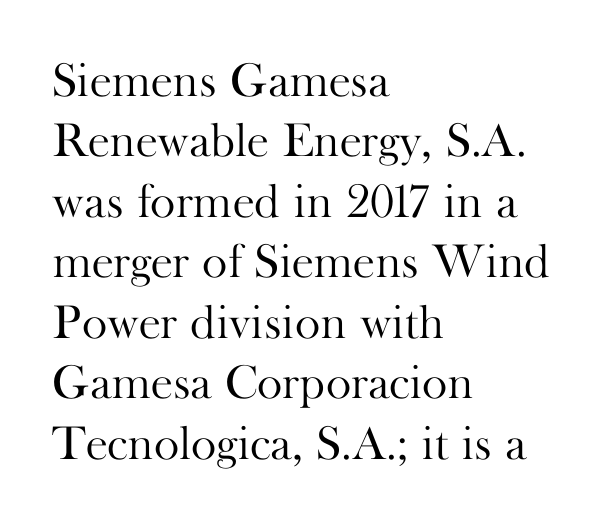
The image shows 48 px light serif type, upright; set left-aligned, normal line spacing (1.26x), normal letter spacing, not underlined; high stroke contrast and a small x-height.
